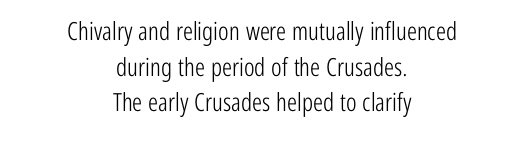
This rendering features lettering with no underline. This sample uses plain, unmodified letter spacing. Letters have the restrained weight of plain body copy at most. The line-height multiplier appears to be the usual default. Every character sits straight up, as roman type does.
